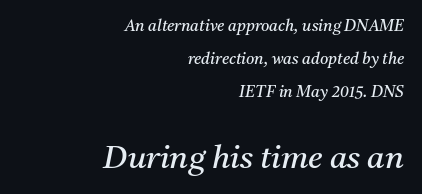
{"serif": "yes", "italic": "yes", "lean": "right", "slant_degrees": 11, "bold": "no", "weight": "regular", "width": "normal", "stroke_contrast": "medium", "x_height": "medium", "monospaced": "no", "underline": "no", "align": "right", "line_spacing": "loose", "line_spacing_ratio": 2.07, "letter_spacing": "normal", "letter_spacing_em": 0.0, "larger_block": "second", "size_ratio": 2.0, "glyph_px": 32}
